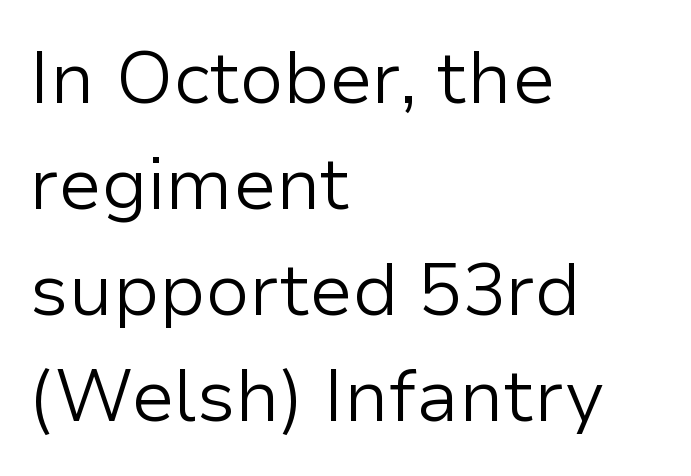
These glyphs show unthickened strokes, regular width or finer. Which margin do the lines hug? The left one — the right edge is uneven. Posture: straight, roman, zero tilt. What kind of face is this? One without serifs — a sans. The letterforms sit shoulder to shoulder at normal distance.
